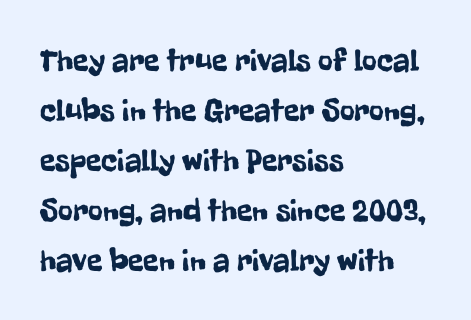
The image shows 32 px condensed sans-serif type, upright; set left-aligned, normal line spacing (1.56x), normal letter spacing, not underlined; low stroke contrast and a medium x-height.
